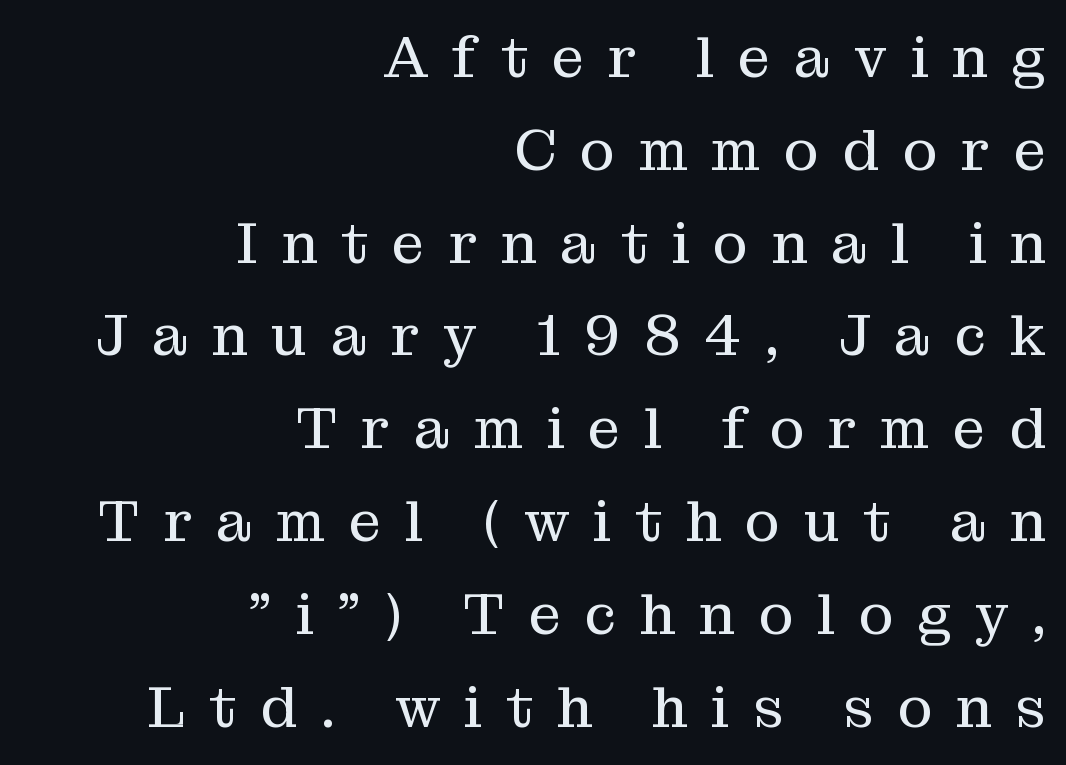
This sample uses a serif face. The letterforms stand isolated, each surrounded by extra space. The passage shown is typed in a proportional face where columns would drift. Horizontally, the lines are justified to the trailing edge only. Underlining? Definitely not there. Horizontal bands of white between lines are of average thickness.
